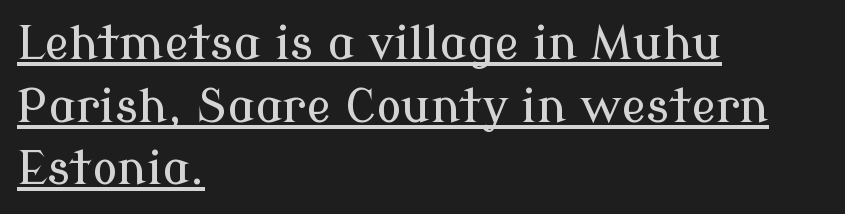
{"serif": "yes", "italic": "no", "width": "normal", "stroke_contrast": "low", "x_height": "medium", "monospaced": "no", "underline": "yes", "align": "left", "line_spacing": "normal", "line_spacing_ratio": 1.33, "letter_spacing": "normal", "letter_spacing_em": 0.0, "glyph_px": 47}
